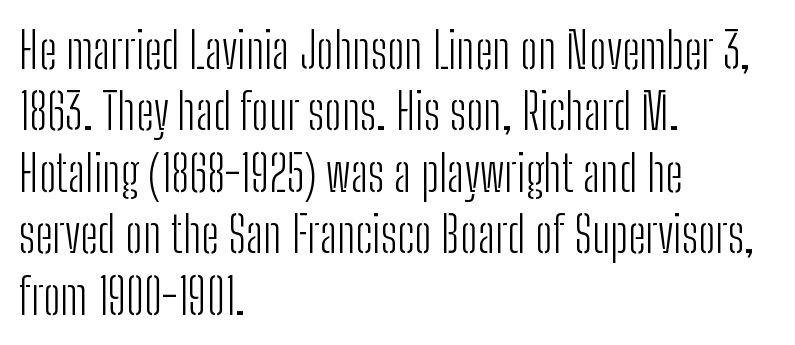
{"serif": "no", "italic": "no", "bold": "no", "weight": "light", "width": "condensed", "stroke_contrast": "low", "x_height": "medium", "monospaced": "no", "underline": "no", "align": "left", "line_spacing_ratio": 1.23, "letter_spacing": "normal", "letter_spacing_em": 0.0, "glyph_px": 50}
